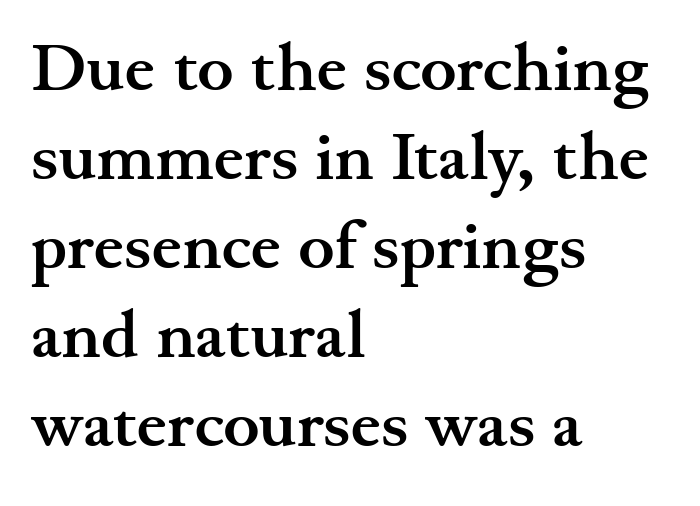
Q: Is the text bold? A: Yes.
Q: Is the text italic (slanted)? A: No, it is upright.
Q: Is the typeface a serif or a sans-serif typeface? A: Serif.
Q: Is the text underlined? A: No.
Q: How is the paragraph aligned? A: Left-aligned.
Q: Is the spacing between letters normal or unusually wide? A: Normal.
Q: Is the spacing between lines tight, normal or loose? A: Normal.
Q: Width (condensed, normal, or wide)? A: Wide.
Q: Stroke contrast? A: Medium.
Q: x-height? A: Small.
Q: Monospaced? A: No.
